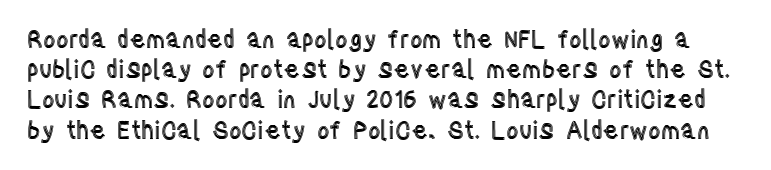
Unlike italic type, these characters show no tilt at all. This sample keeps an unexceptional amount of space between lines. Words float on clear page, feet unadorned. Spacing between characters is what you'd get straight out of the box.
